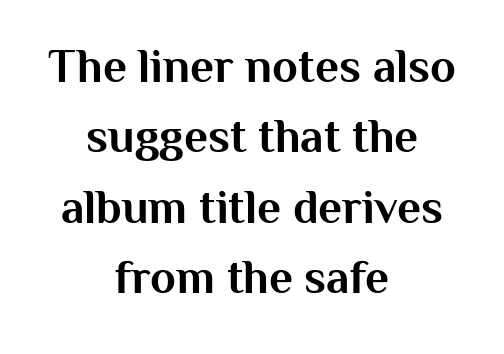
The image shows 47 px bold sans-serif type, upright; set centered, normal line spacing (1.5x), normal letter spacing, not underlined; medium stroke contrast and a medium x-height.
